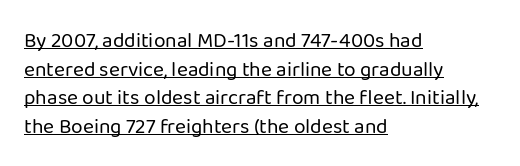
Every word sits above its own underline. A light-to-regular cut is what we see here. Words appear dense and cohesive because spacing is normal. This is the regular roman posture of the typeface.
